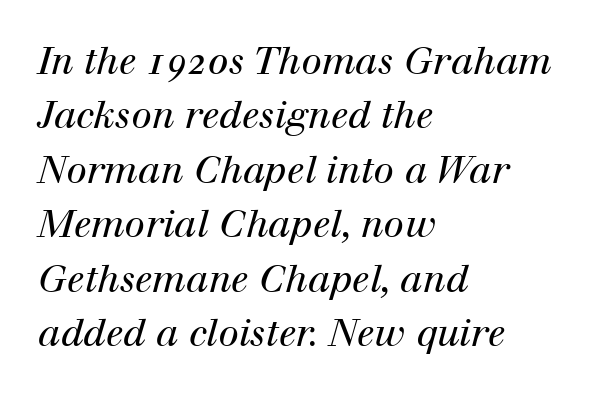
The image shows 37 px regular-weight serif type, italic (leaning right); set left-aligned, normal line spacing (1.47x), normal letter spacing, not underlined; high stroke contrast and a medium x-height.
